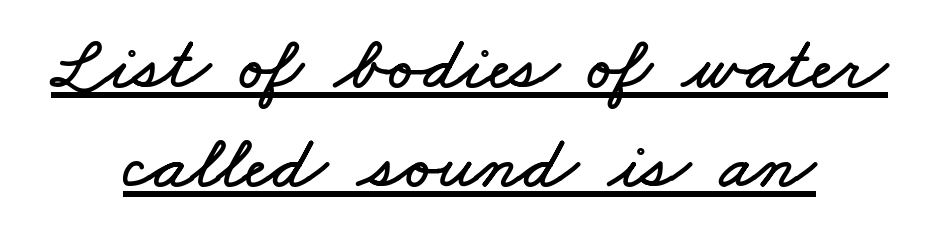
{"width": "wide", "stroke_contrast": "low", "x_height": "small", "monospaced": "no", "underline": "yes", "align": "center", "line_spacing": "normal", "line_spacing_ratio": 1.3, "letter_spacing": "normal", "letter_spacing_em": 0.0, "glyph_px": 76}
